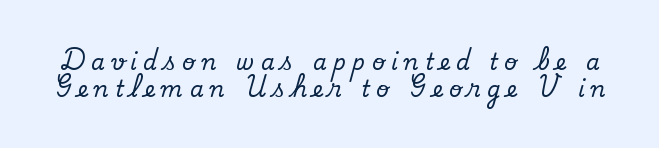
Only glyphs here, with clear space below each row. The line texture is sparse and dotted thanks to wide tracking.
